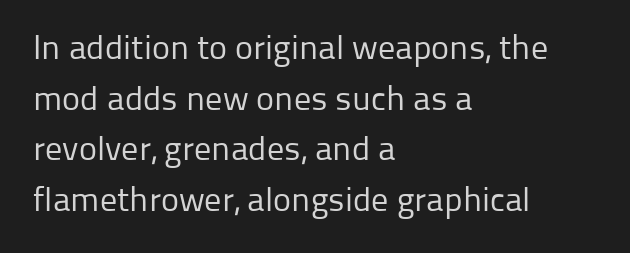
The image shows 34 px regular-weight sans-serif type, upright; set left-aligned, normal line spacing (1.49x), normal letter spacing, not underlined; low stroke contrast and a medium x-height.
